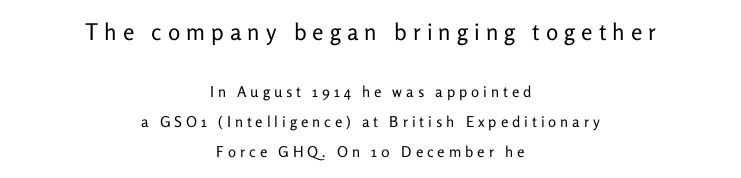
Q: Is the text bold? A: No.
Q: Is the text italic (slanted)? A: No, it is upright.
Q: Is the text underlined? A: No.
Q: How is the paragraph aligned? A: Centered.
Q: Is the spacing between letters normal or unusually wide? A: Unusually wide.
Q: Is the spacing between lines tight, normal or loose? A: Loose.
Q: Which block of text is set in a larger size, the first (top) or the second (bottom)? A: The first (top) one.
